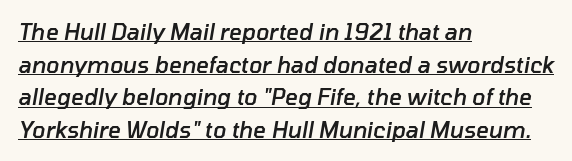
{"italic": "yes", "lean": "right", "slant_degrees": 10, "bold": "semi", "underline": "yes", "align": "left", "line_spacing": "normal", "line_spacing_ratio": 1.48, "letter_spacing": "normal", "letter_spacing_em": 0.0, "glyph_px": 22}
